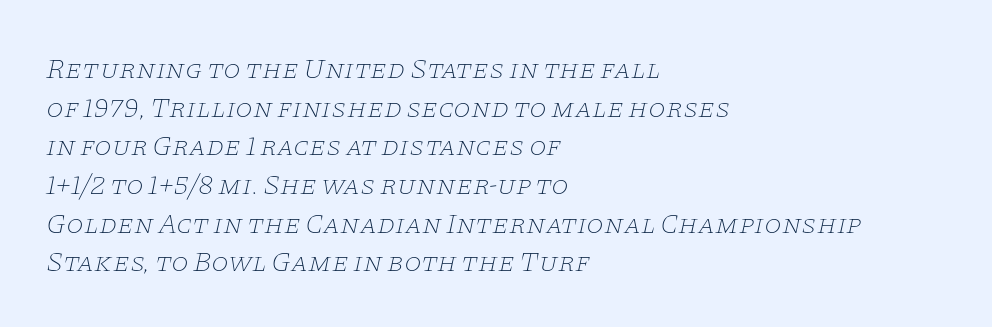
{"serif": "yes", "italic": "yes", "lean": "right", "slant_degrees": 11, "bold": "no", "weight": "thin", "width": "wide", "stroke_contrast": "low", "x_height": "large", "monospaced": "no", "underline": "no", "align": "left", "line_spacing": "normal", "line_spacing_ratio": 1.38, "letter_spacing": "normal", "letter_spacing_em": 0.0, "glyph_px": 28}
